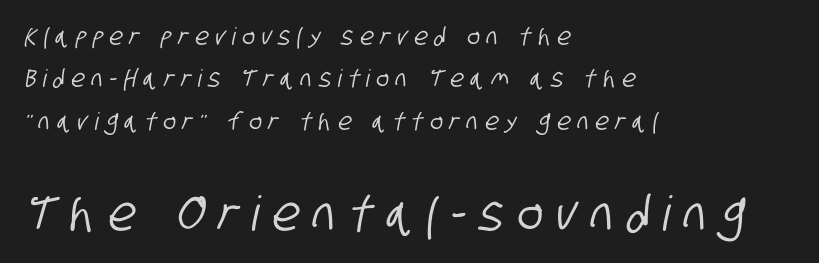
The image shows 48 px condensed sans-serif type; set left-aligned, line spacing 1.77x, unusually wide letter spacing (+0.29 em), not underlined; the second (bottom) block is 2.0x larger; low stroke contrast and a large x-height.
